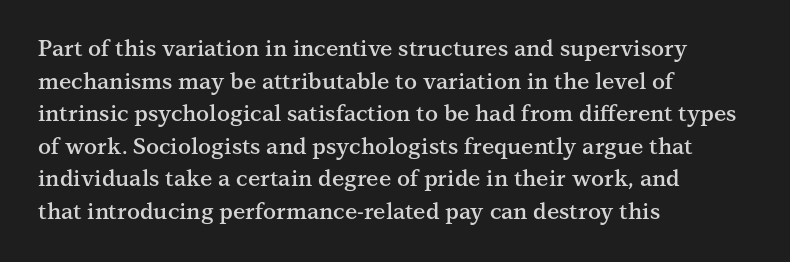
{"italic": "no", "bold": "semi", "underline": "no", "align": "left", "line_spacing": "normal", "line_spacing_ratio": 1.48, "letter_spacing": "normal", "letter_spacing_em": 0.0, "glyph_px": 22}
